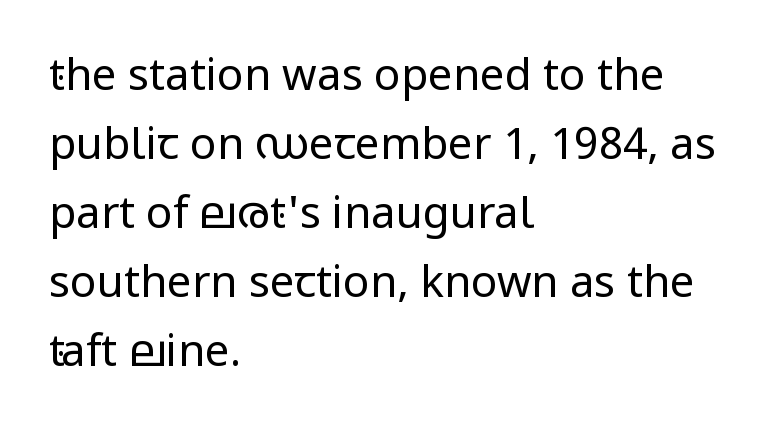
Q: Is the text bold? A: No.
Q: Is the text italic (slanted)? A: No, it is upright.
Q: Is the typeface a serif or a sans-serif typeface? A: Sans-serif.
Q: Is the text underlined? A: No.
Q: How is the paragraph aligned? A: Left-aligned.
Q: Is the spacing between letters normal or unusually wide? A: Normal.
Q: Is the spacing between lines tight, normal or loose? A: Normal.
Q: Width (condensed, normal, or wide)? A: Normal.
Q: Stroke contrast? A: Low.
Q: x-height? A: Medium.
Q: Monospaced? A: No.
